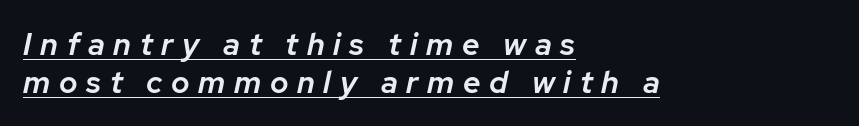
{"italic": "yes", "lean": "right", "slant_degrees": 12, "bold": "semi", "weight": "semibold", "width": "normal", "stroke_contrast": "low", "x_height": "medium", "monospaced": "no", "underline": "yes", "align": "left", "line_spacing_ratio": 1.21, "letter_spacing": "wide", "letter_spacing_em": 0.28, "glyph_px": 31}
